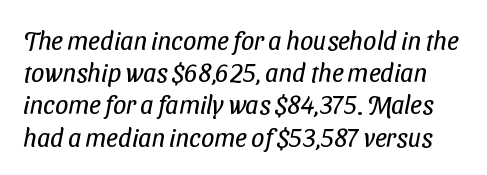
{"bold": "no", "underline": "no", "line_spacing_ratio": 1.24, "letter_spacing": "normal", "letter_spacing_em": 0.0, "glyph_px": 26}
